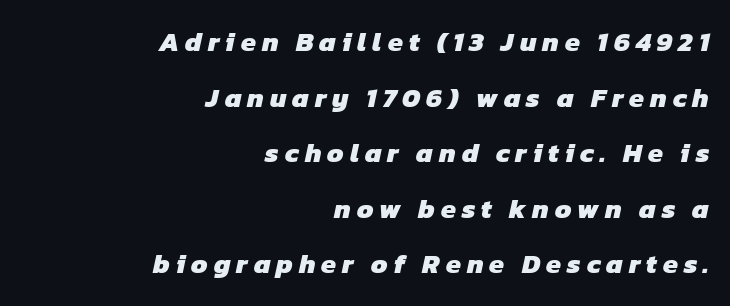
Q: Is the text bold? A: Yes.
Q: Is the text underlined? A: No.
Q: How is the paragraph aligned? A: Right-aligned.
Q: Is the spacing between letters normal or unusually wide? A: Unusually wide.
Q: Is the spacing between lines tight, normal or loose? A: Loose.
